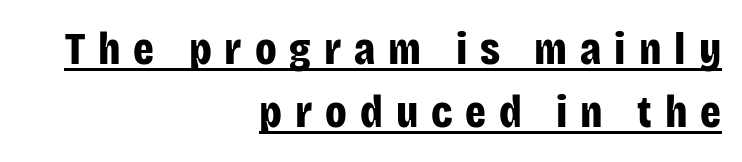
Q: Is the text bold? A: Yes.
Q: Is the text italic (slanted)? A: No, it is upright.
Q: Is the typeface a serif or a sans-serif typeface? A: Sans-serif.
Q: Is the text underlined? A: Yes.
Q: How is the paragraph aligned? A: Right-aligned.
Q: Is the spacing between letters normal or unusually wide? A: Unusually wide.
Q: Is the spacing between lines tight, normal or loose? A: Normal.
Q: Width (condensed, normal, or wide)? A: Condensed.
Q: Stroke contrast? A: Low.
Q: x-height? A: Large.
Q: Monospaced? A: No.
